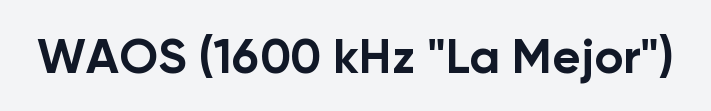
Caption: bold face, heavy strokes. The space beneath each line is pristine and unruled. The letters advance in unequal steps, a hallmark of proportional type. You can tell from the bare stems that sans-serif type was used. If you drew a line through each stem, it would be perfectly vertical.
